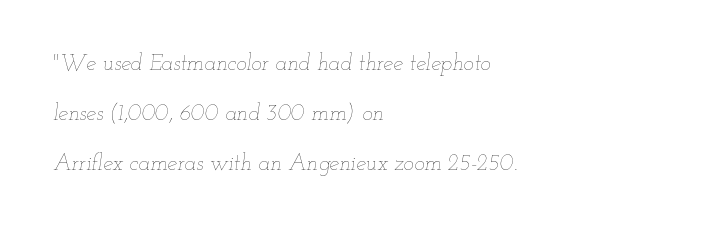
Q: Is the text bold? A: No.
Q: Is the text italic (slanted)? A: Yes, it leans right by about 12 degrees.
Q: Is the text underlined? A: No.
Q: How is the paragraph aligned? A: Left-aligned.
Q: Is the spacing between letters normal or unusually wide? A: Normal.
Q: Is the spacing between lines tight, normal or loose? A: Loose.
